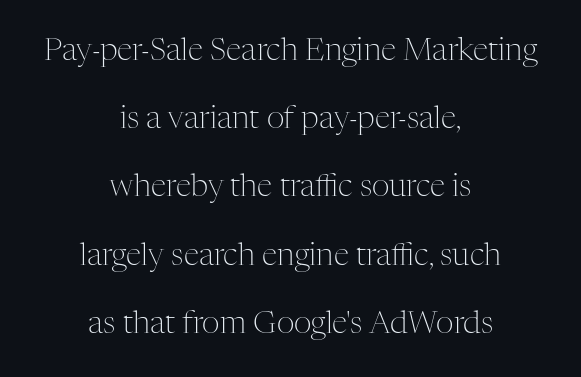
The cut favours lightness, reaching ordinary text weight at its darkest. The letters sit at their default tracking, neither squeezed nor spread. Both edges are ragged and mirror each other, which tells us the setting is centered. Any mark beneath the type? The region is blank. Each letter keeps its own natural width here, so spacing adapts to shape. The letters stand upright; this is a roman face.
